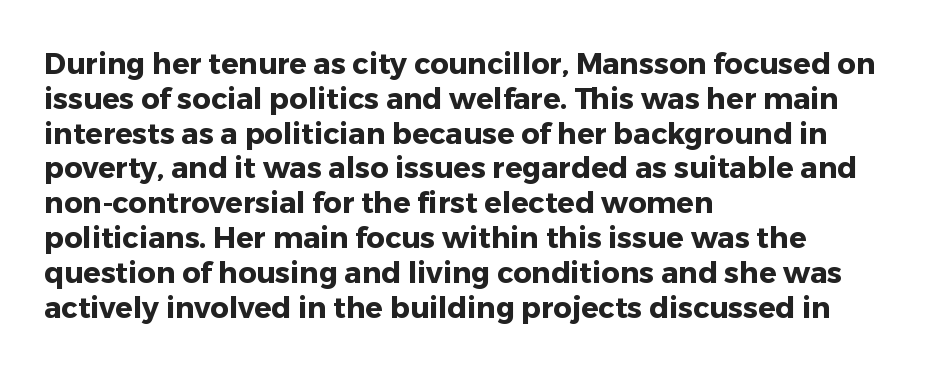
Q: Is the text bold? A: Yes.
Q: Is the text italic (slanted)? A: No, it is upright.
Q: Is the typeface a serif or a sans-serif typeface? A: Sans-serif.
Q: Is the text underlined? A: No.
Q: How is the paragraph aligned? A: Left-aligned.
Q: Is the spacing between letters normal or unusually wide? A: Normal.
Q: Width (condensed, normal, or wide)? A: Normal.
Q: Stroke contrast? A: Low.
Q: x-height? A: Medium.
Q: Monospaced? A: No.
